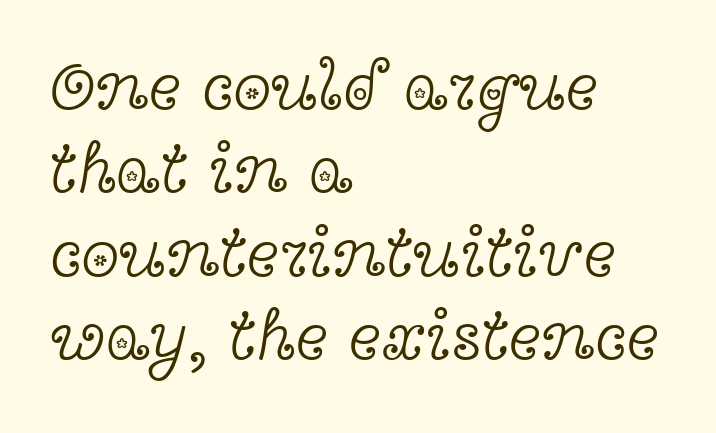
The image shows 69 px light, wide serif type; set left-aligned, line spacing 1.21x, normal letter spacing, not underlined; a medium x-height.
